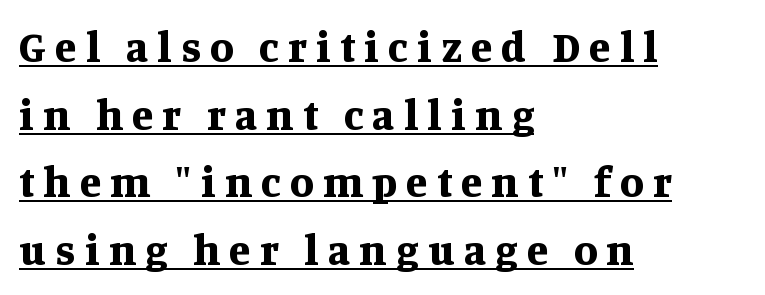
The image shows 43 px bold serif type, upright; set left-aligned, normal line spacing (1.57x), unusually wide letter spacing (+0.22 em), underlined; medium stroke contrast and a large x-height.
